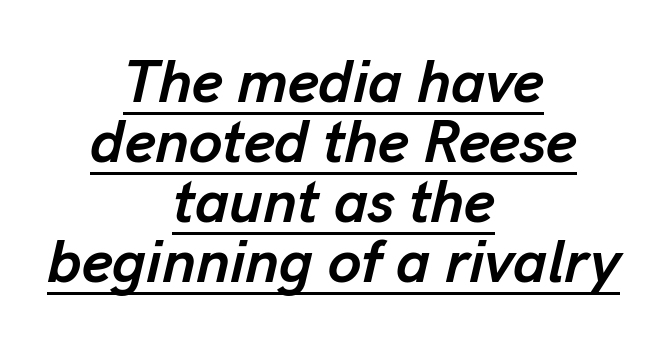
Q: Is the text bold? A: Yes.
Q: Is the text italic (slanted)? A: Yes, it leans right by about 13 degrees.
Q: Is the text underlined? A: Yes.
Q: How is the paragraph aligned? A: Centered.
Q: Is the spacing between letters normal or unusually wide? A: Normal.
Q: Is the spacing between lines tight, normal or loose? A: Tight.
Q: Width (condensed, normal, or wide)? A: Normal.
Q: Stroke contrast? A: Low.
Q: x-height? A: Medium.
Q: Monospaced? A: No.
